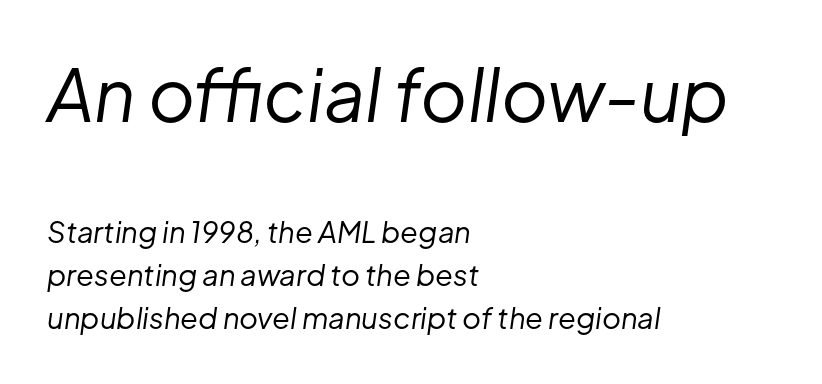
The image shows 72 px regular-weight type, italic (leaning right); set left-aligned, normal line spacing (1.49x), normal letter spacing, not underlined; the first (top) block is 2.48x larger; low stroke contrast and a medium x-height.
